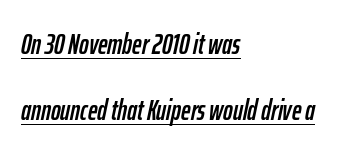
Q: Is the text italic (slanted)? A: Yes, it leans right by about 12 degrees.
Q: Is the text underlined? A: Yes.
Q: How is the paragraph aligned? A: Left-aligned.
Q: Is the spacing between letters normal or unusually wide? A: Normal.
Q: Is the spacing between lines tight, normal or loose? A: Loose.
Q: Width (condensed, normal, or wide)? A: Condensed.
Q: Stroke contrast? A: Low.
Q: x-height? A: Medium.
Q: Monospaced? A: No.
